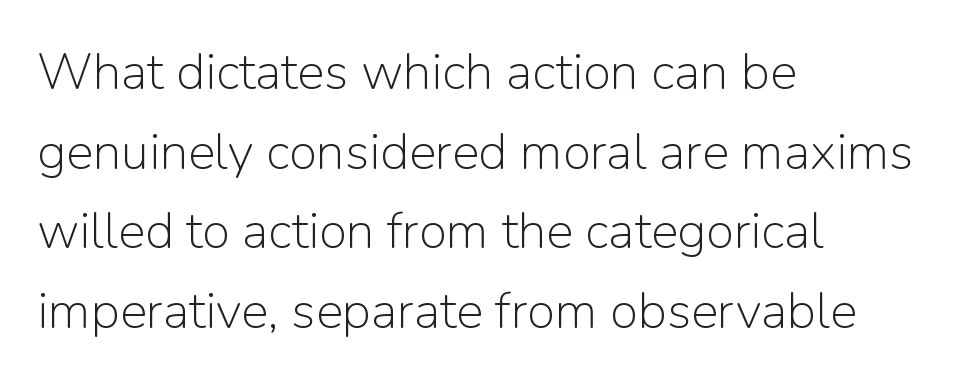
The image shows 51 px light sans-serif type, upright; set left-aligned, normal line spacing (1.56x), normal letter spacing, not underlined; low stroke contrast and a medium x-height.
